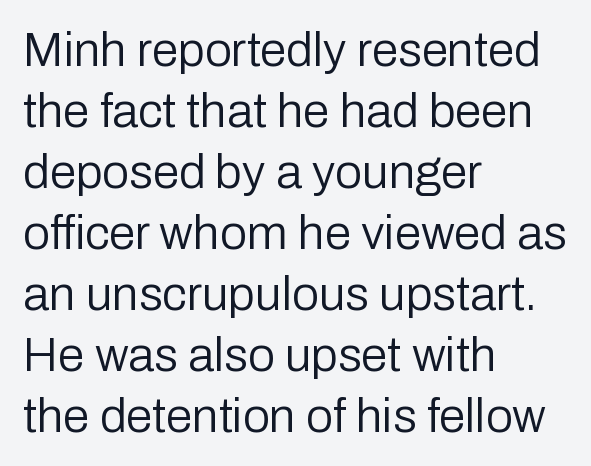
{"serif": "no", "italic": "no", "bold": "no", "weight": "regular", "width": "normal", "stroke_contrast": "low", "x_height": "medium", "monospaced": "no", "underline": "no", "align": "left", "line_spacing": "normal", "line_spacing_ratio": 1.27, "letter_spacing": "normal", "letter_spacing_em": 0.0, "glyph_px": 48}
